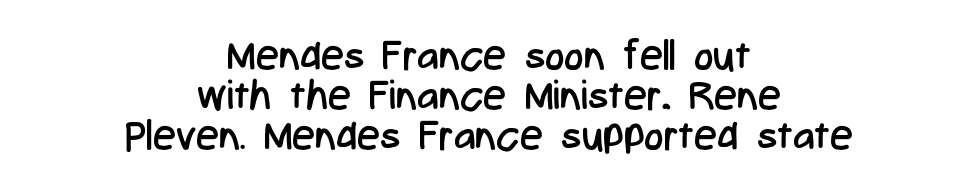
{"serif": "no", "italic": "no", "bold": "no", "weight": "regular", "width": "condensed", "stroke_contrast": "low", "x_height": "medium", "monospaced": "no", "underline": "no", "align": "center", "line_spacing": "tight", "line_spacing_ratio": 0.98, "letter_spacing": "normal", "letter_spacing_em": 0.0, "glyph_px": 41}
